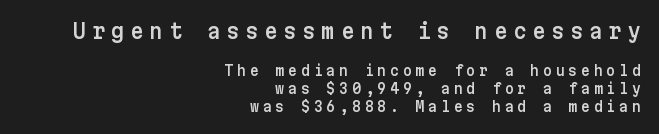
A typesetter would call this leading conventional body-copy spacing. The strip under each line holds only bare page. Every row of glyphs terminates at an identical x-position on the right. The horizontal fit of the characters is loose and conspicuously gappy.
